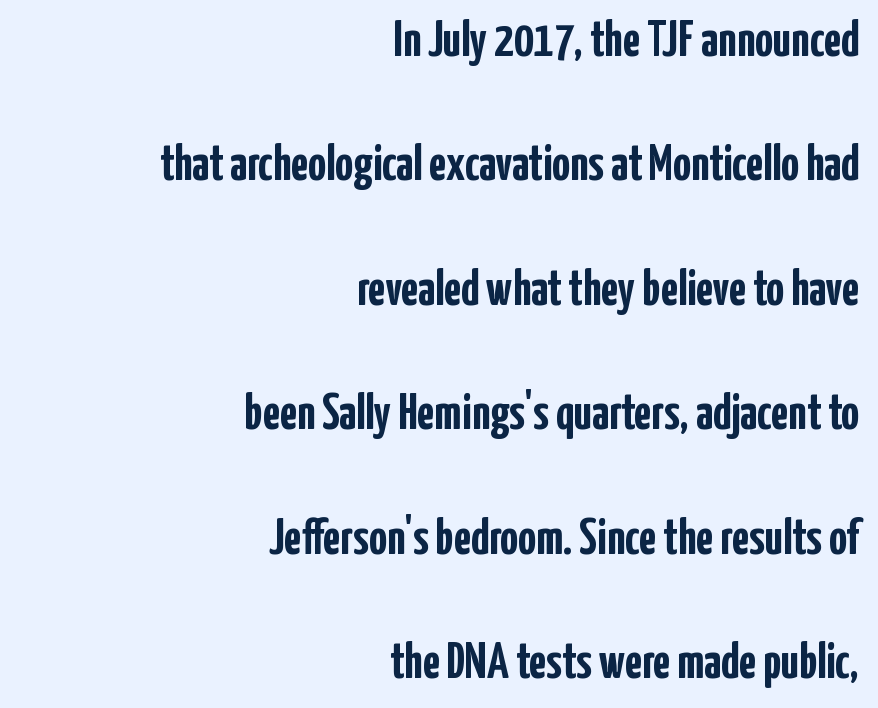
Q: Is the text bold? A: Yes.
Q: Is the text italic (slanted)? A: No, it is upright.
Q: Is the typeface a serif or a sans-serif typeface? A: Sans-serif.
Q: Is the text underlined? A: No.
Q: How is the paragraph aligned? A: Right-aligned.
Q: Is the spacing between letters normal or unusually wide? A: Normal.
Q: Is the spacing between lines tight, normal or loose? A: Loose.
Q: Width (condensed, normal, or wide)? A: Condensed.
Q: Stroke contrast? A: Low.
Q: x-height? A: Medium.
Q: Monospaced? A: No.
